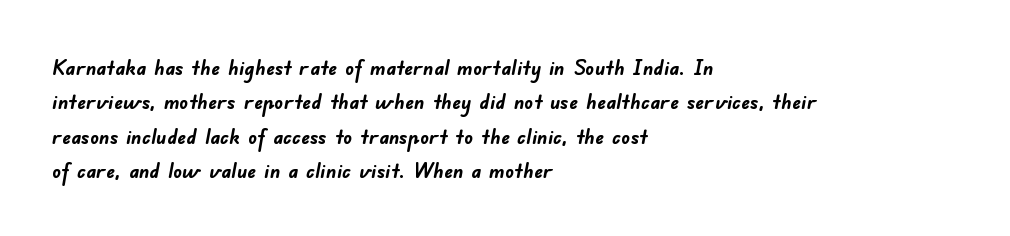
The image shows 22 px bold type; set left-aligned, normal line spacing (1.56x), normal letter spacing, not underlined.
